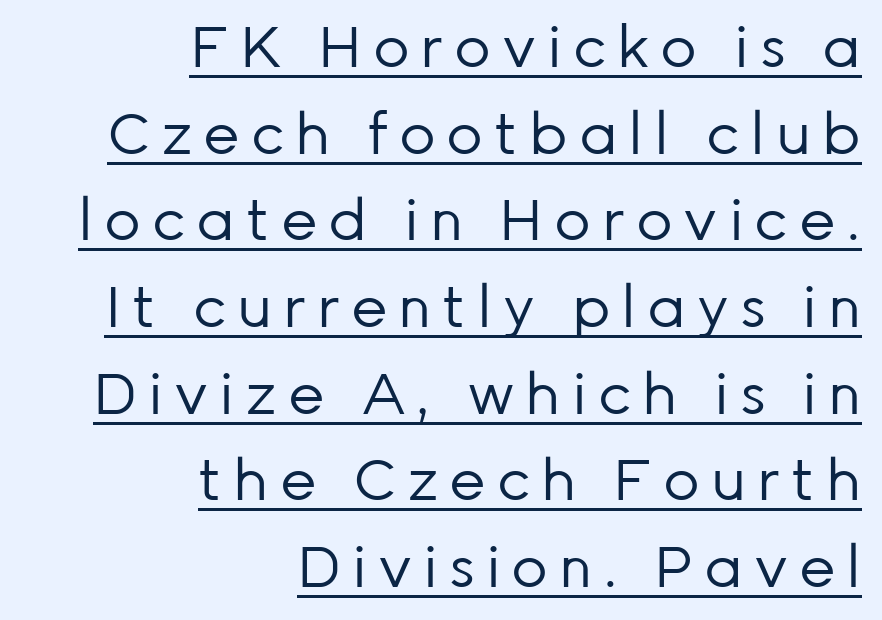
Q: Is the text bold? A: No.
Q: Is the text italic (slanted)? A: No, it is upright.
Q: Is the typeface a serif or a sans-serif typeface? A: Sans-serif.
Q: Is the text underlined? A: Yes.
Q: How is the paragraph aligned? A: Right-aligned.
Q: Is the spacing between lines tight, normal or loose? A: Normal.
Q: Width (condensed, normal, or wide)? A: Normal.
Q: Stroke contrast? A: Low.
Q: x-height? A: Medium.
Q: Monospaced? A: No.
